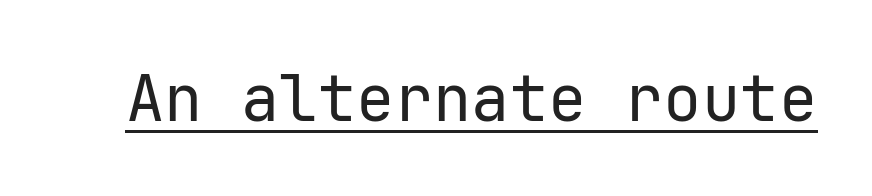
{"serif": "no", "italic": "no", "bold": "no", "weight": "regular", "width": "normal", "stroke_contrast": "low", "x_height": "medium", "underline": "yes", "letter_spacing": "normal", "letter_spacing_em": 0.0, "glyph_px": 64}
